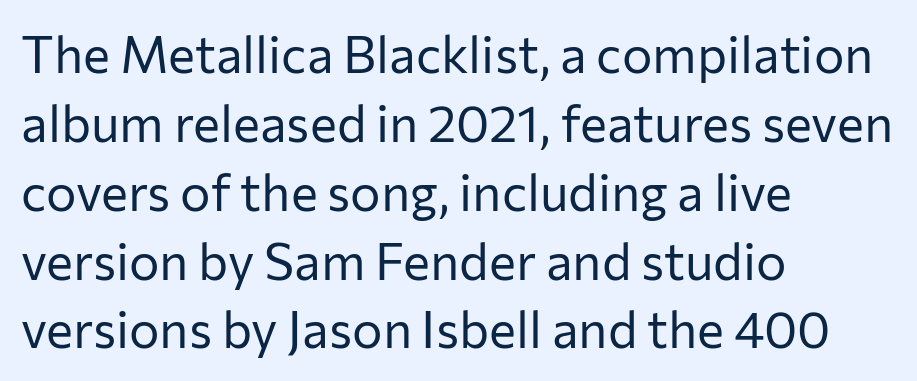
{"serif": "no", "italic": "no", "bold": "no", "weight": "regular", "width": "normal", "stroke_contrast": "low", "x_height": "medium", "monospaced": "no", "underline": "no", "align": "left", "line_spacing": "normal", "line_spacing_ratio": 1.35, "letter_spacing": "normal", "letter_spacing_em": 0.0, "glyph_px": 51}
